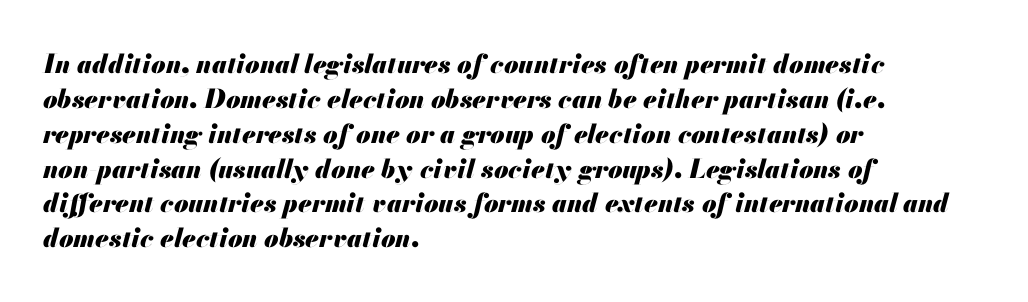
The image shows 26 px bold type, italic (leaning right); set left-aligned, normal line spacing (1.34x), normal letter spacing, not underlined.
